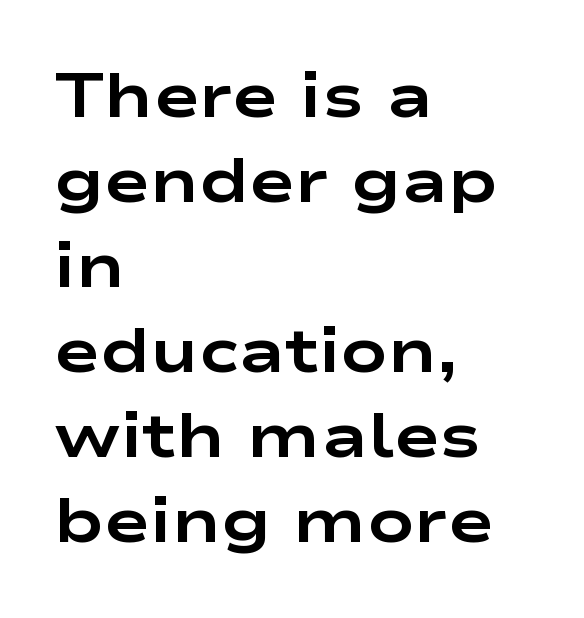
Q: Is the text bold? A: Yes.
Q: Is the text italic (slanted)? A: No, it is upright.
Q: Is the typeface a serif or a sans-serif typeface? A: Sans-serif.
Q: Is the text underlined? A: No.
Q: How is the paragraph aligned? A: Left-aligned.
Q: Is the spacing between letters normal or unusually wide? A: Normal.
Q: Is the spacing between lines tight, normal or loose? A: Normal.
Q: Width (condensed, normal, or wide)? A: Wide.
Q: Stroke contrast? A: Low.
Q: x-height? A: Medium.
Q: Monospaced? A: No.
